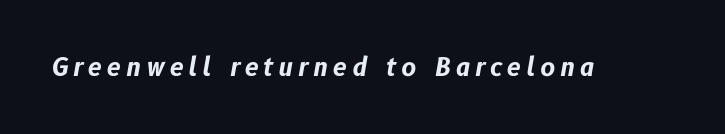
{"italic": "yes", "lean": "right", "slant_degrees": 10, "bold": "yes", "underline": "no", "letter_spacing": "wide", "letter_spacing_em": 0.2, "glyph_px": 25}
